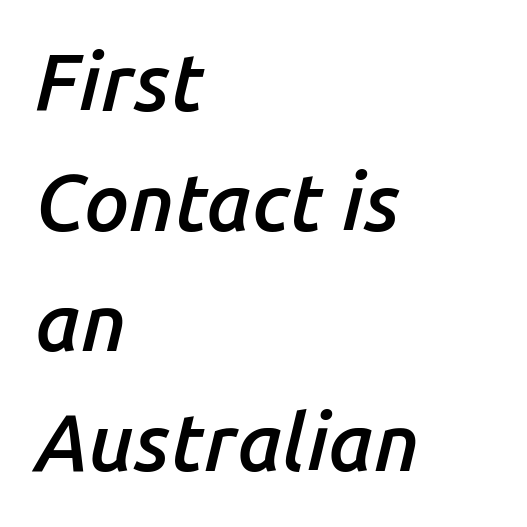
Notice how the stems are inclined rather than vertical — that's the hallmark of italics. Letter spacing: default. The rows are spaced the way most documents space them. Proportional: the letters do not fall into vertical columns.
